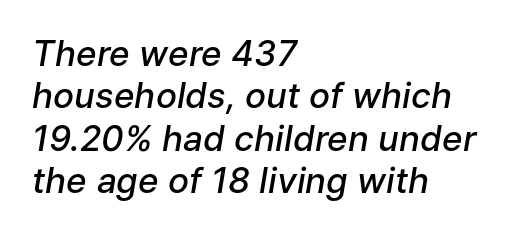
{"italic": "yes", "lean": "right", "slant_degrees": 9, "bold": "semi", "weight": "semibold", "width": "normal", "stroke_contrast": "low", "x_height": "medium", "monospaced": "no", "underline": "no", "align": "left", "line_spacing_ratio": 1.21, "letter_spacing": "normal", "letter_spacing_em": 0.0, "glyph_px": 35}
